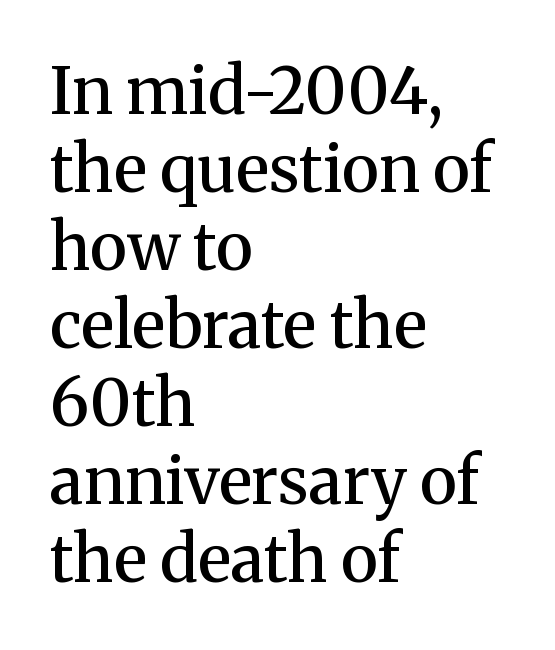
The image shows 65 px semibold serif type, upright; set left-aligned, line spacing 1.2x, normal letter spacing, not underlined; medium stroke contrast and a medium x-height.
